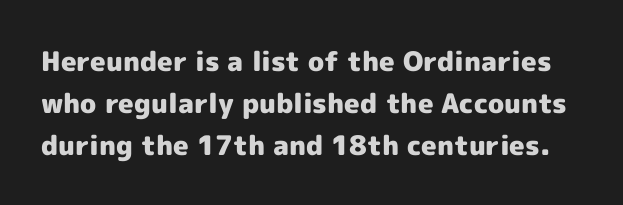
{"italic": "no", "bold": "yes", "underline": "no", "line_spacing": "normal", "line_spacing_ratio": 1.55, "letter_spacing": "normal", "letter_spacing_em": 0.0, "glyph_px": 27}
